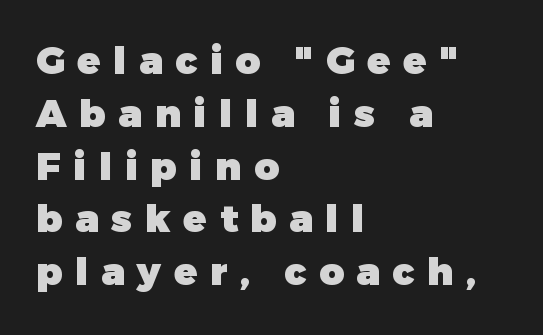
{"serif": "no", "italic": "no", "bold": "yes", "weight": "heavy", "width": "normal", "stroke_contrast": "low", "x_height": "medium", "monospaced": "no", "underline": "no", "align": "left", "line_spacing": "normal", "line_spacing_ratio": 1.39, "letter_spacing": "wide", "letter_spacing_em": 0.34, "glyph_px": 38}
